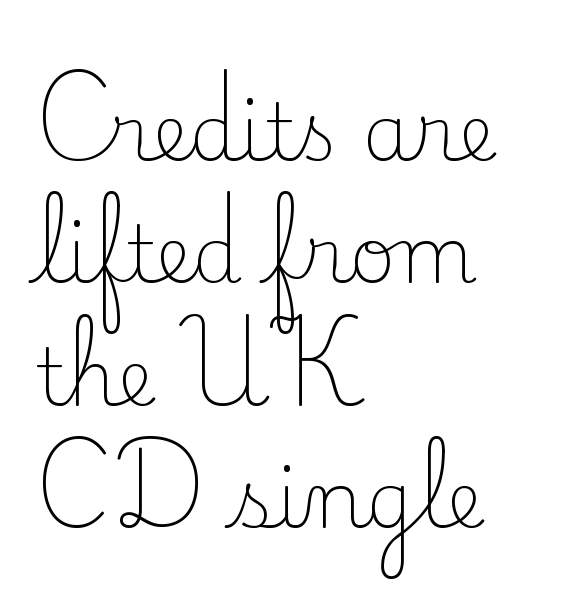
{"serif": "yes", "italic": "no", "bold": "no", "weight": "light", "width": "normal", "stroke_contrast": "low", "x_height": "small", "monospaced": "no", "underline": "no", "align": "left", "line_spacing": "normal", "line_spacing_ratio": 1.55, "letter_spacing": "normal", "letter_spacing_em": 0.0, "glyph_px": 79}
